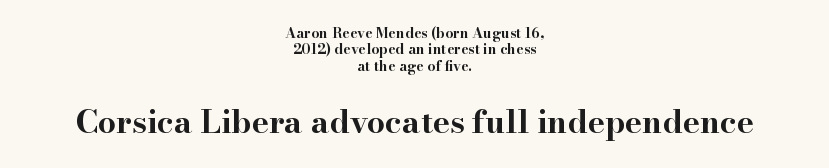
The image shows 32 px bold, wide serif type, upright; set centered, line spacing 1.17x, normal letter spacing, not underlined; the second (bottom) block is 2.29x larger; high stroke contrast and a small x-height.
